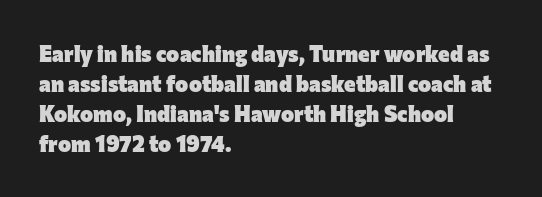
{"italic": "no", "bold": "yes", "underline": "no", "align": "left", "line_spacing": "normal", "line_spacing_ratio": 1.37, "letter_spacing": "normal", "letter_spacing_em": 0.0, "glyph_px": 22}
